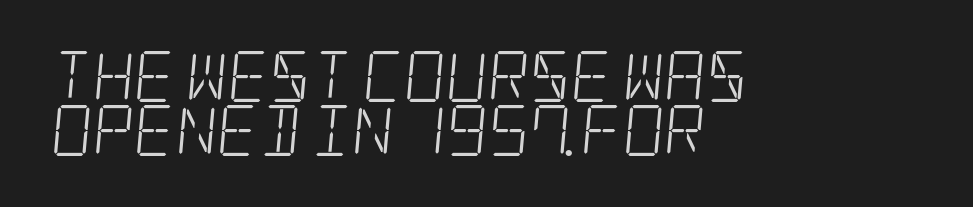
The space directly below the letters is spotless. The letters carry serifs — small finishing strokes at the ends of their stems. Short note: letters normally spaced. Horizontal bands of white between lines are thin slivers. Leftover space on each line is placed entirely after the last word. Heaviness? Minimal to ordinary, like unemphasized prose.
